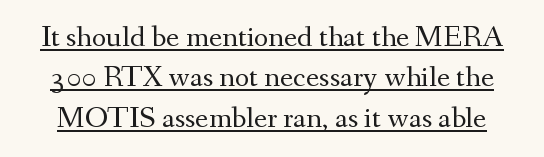
The line texture is even and compact thanks to regular tracking. Note: serifs present on the glyphs. Character widths vary here, with narrow letters taking less room than wide ones. This is the regular roman posture of the typeface.
